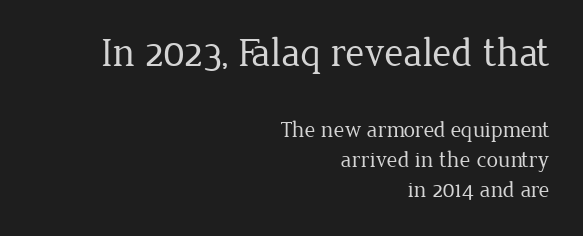
{"serif": "yes", "italic": "no", "bold": "no", "weight": "regular", "width": "normal", "stroke_contrast": "low", "x_height": "medium", "monospaced": "no", "underline": "no", "align": "right", "line_spacing": "normal", "line_spacing_ratio": 1.3, "letter_spacing": "normal", "letter_spacing_em": 0.0, "larger_block": "first", "size_ratio": 1.78, "glyph_px": 41}
